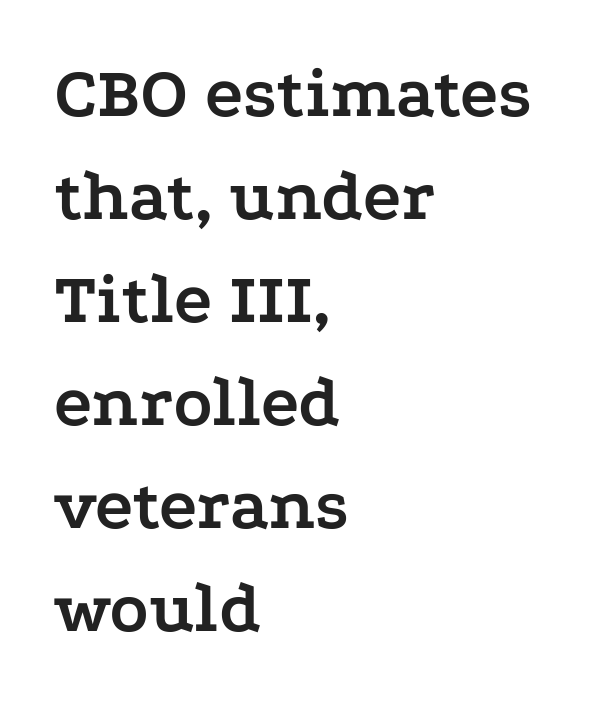
Q: Is the text bold? A: Yes.
Q: Is the text italic (slanted)? A: No, it is upright.
Q: Is the typeface a serif or a sans-serif typeface? A: Serif.
Q: Is the text underlined? A: No.
Q: How is the paragraph aligned? A: Left-aligned.
Q: Is the spacing between letters normal or unusually wide? A: Normal.
Q: Is the spacing between lines tight, normal or loose? A: Normal.
Q: Width (condensed, normal, or wide)? A: Wide.
Q: Stroke contrast? A: Low.
Q: x-height? A: Medium.
Q: Monospaced? A: No.
